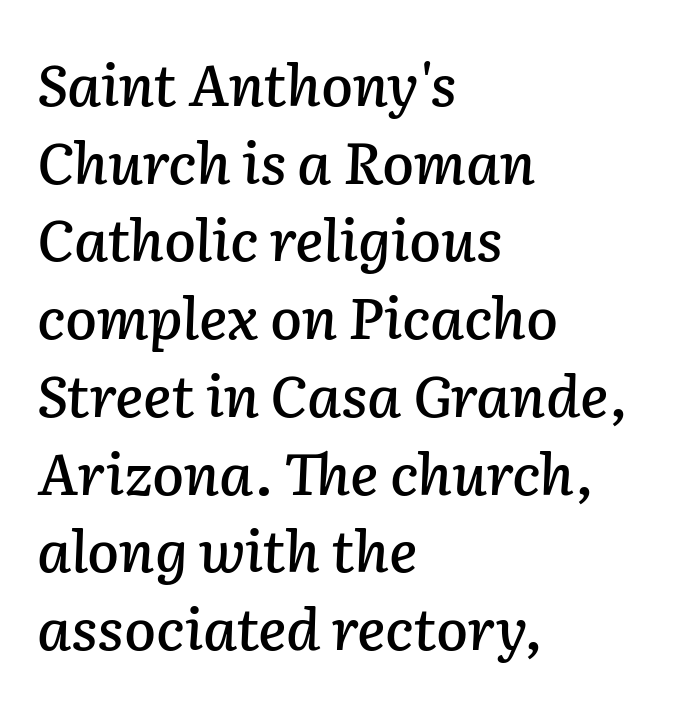
{"italic": "yes", "lean": "right", "slant_degrees": 2, "width": "normal", "stroke_contrast": "low", "x_height": "medium", "monospaced": "no", "underline": "no", "align": "left", "line_spacing": "normal", "line_spacing_ratio": 1.34, "letter_spacing": "normal", "letter_spacing_em": 0.0, "glyph_px": 58}
